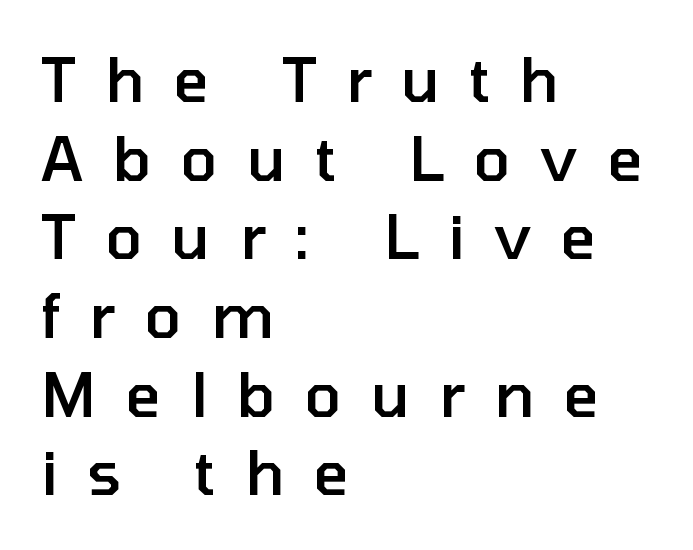
{"serif": "no", "italic": "no", "bold": "semi", "weight": "semibold", "width": "normal", "stroke_contrast": "low", "x_height": "medium", "monospaced": "no", "underline": "no", "align": "left", "line_spacing": "normal", "line_spacing_ratio": 1.29, "letter_spacing": "wide", "letter_spacing_em": 0.48, "glyph_px": 61}
